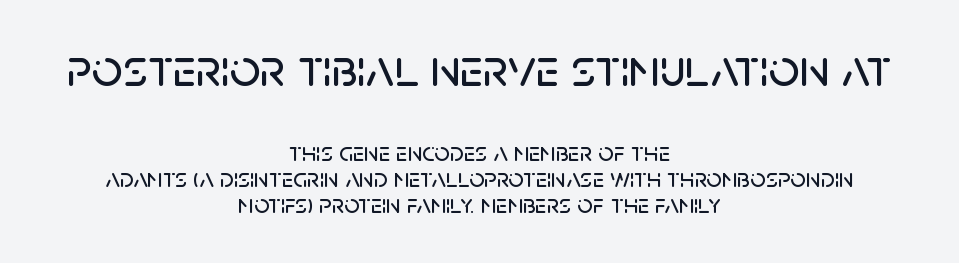
{"serif": "no", "italic": "no", "width": "normal", "stroke_contrast": "low", "x_height": "large", "monospaced": "no", "underline": "no", "align": "center", "line_spacing": "tight", "line_spacing_ratio": 0.96, "letter_spacing": "normal", "letter_spacing_em": 0.0, "larger_block": "first", "size_ratio": 2.0, "glyph_px": 54}
